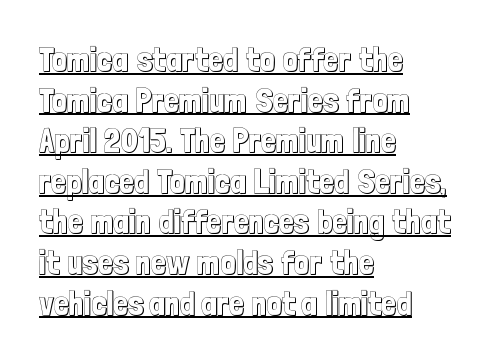
{"italic": "no", "width": "condensed", "x_height": "medium", "monospaced": "no", "underline": "yes", "align": "left", "line_spacing_ratio": 1.23, "letter_spacing": "normal", "letter_spacing_em": 0.0, "glyph_px": 33}
